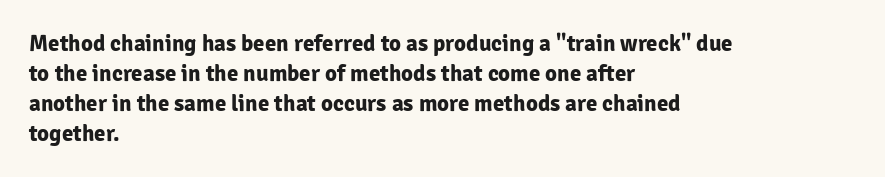
{"italic": "no", "bold": "yes", "underline": "no", "align": "left", "line_spacing": "normal", "line_spacing_ratio": 1.3, "letter_spacing": "normal", "letter_spacing_em": 0.0, "glyph_px": 23}
